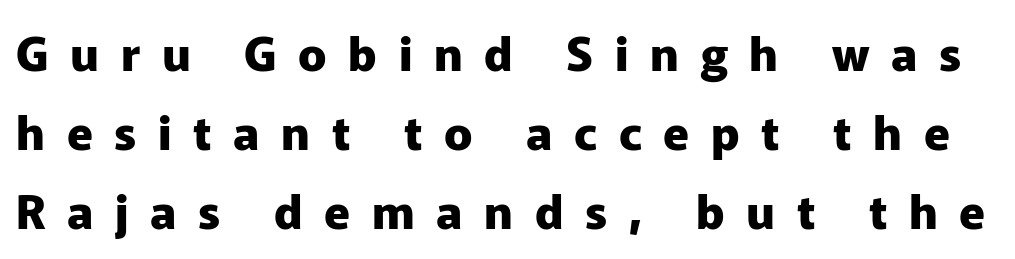
The image shows 47 px heavy sans-serif type, upright; set normal line spacing (1.68x), unusually wide letter spacing (+0.46 em), not underlined; low stroke contrast and a medium x-height.
